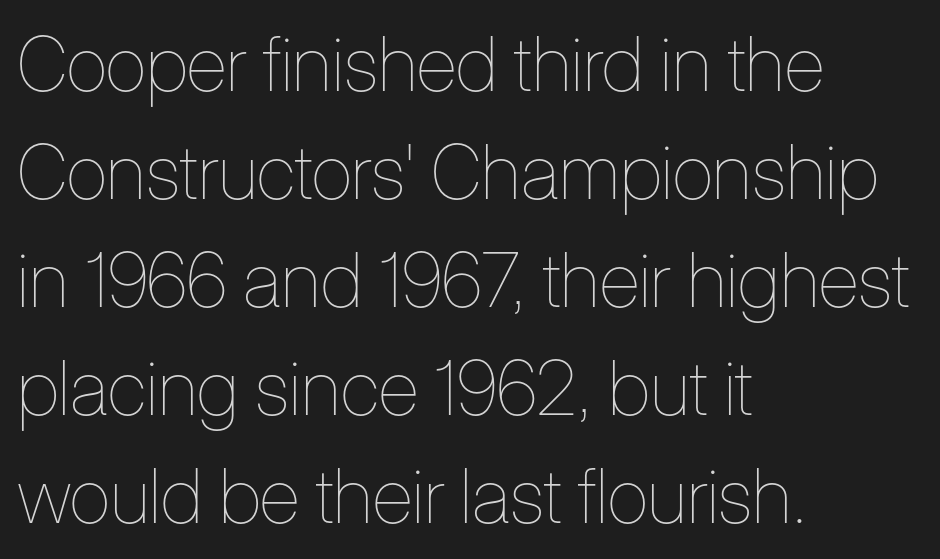
The image shows 76 px thin, condensed type, upright; set left-aligned, normal line spacing (1.42x), normal letter spacing, not underlined; low stroke contrast and a medium x-height.
